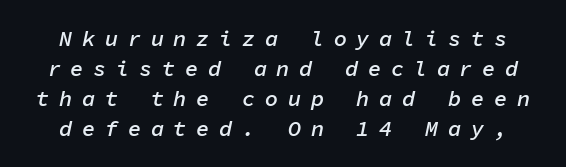
The rendering uses a moderate line-height, typical for paragraphs. Descenders are the only things crossing below the line. The passage shown leans; its letterforms are oblique. A semibold gives these letters moderate extra thickness, short of bold. Inter-character spacing is expanded well beyond the font's built-in metrics.
